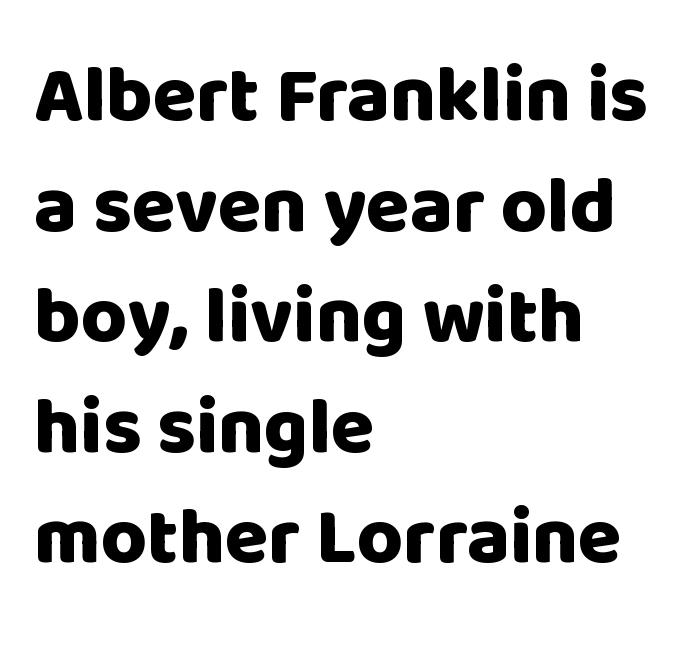
The image shows 79 px heavy sans-serif type, upright; set left-aligned, normal line spacing (1.4x), normal letter spacing, not underlined; low stroke contrast and a large x-height.
